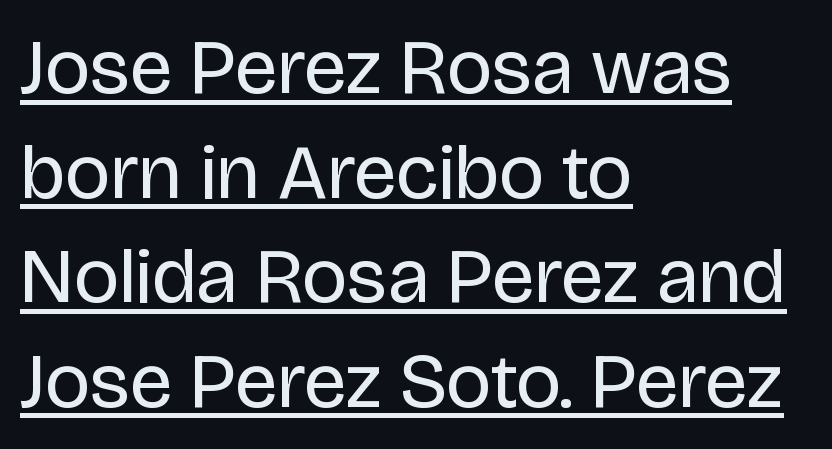
{"serif": "no", "italic": "no", "bold": "no", "weight": "regular", "width": "normal", "stroke_contrast": "low", "x_height": "large", "monospaced": "no", "underline": "yes", "align": "left", "line_spacing": "normal", "line_spacing_ratio": 1.34, "letter_spacing": "normal", "letter_spacing_em": 0.0, "glyph_px": 78}
